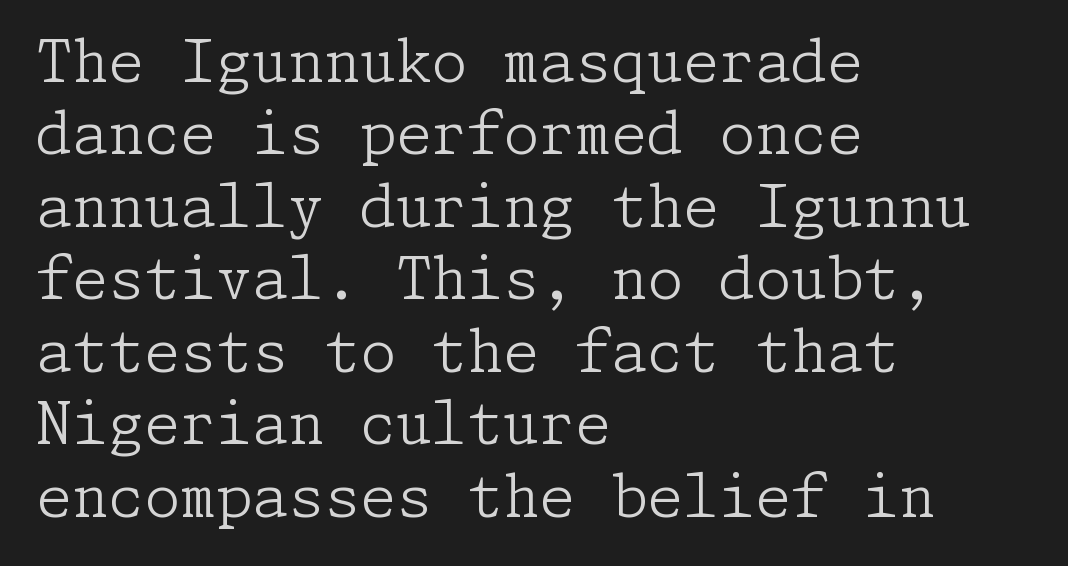
{"serif": "yes", "italic": "no", "bold": "no", "weight": "light", "width": "normal", "stroke_contrast": "low", "x_height": "medium", "underline": "no", "align": "left", "line_spacing": "normal", "line_spacing_ratio": 1.25, "letter_spacing": "normal", "letter_spacing_em": 0.0, "glyph_px": 58}
